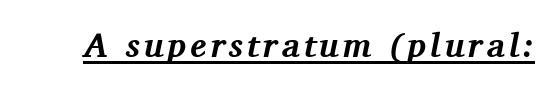
{"serif": "yes", "italic": "yes", "lean": "right", "slant_degrees": 11, "bold": "yes", "weight": "bold", "width": "normal", "stroke_contrast": "medium", "x_height": "medium", "monospaced": "no", "underline": "yes", "glyph_px": 34}
